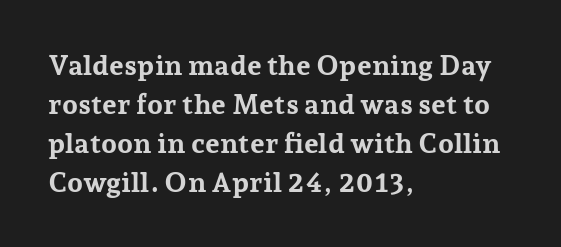
This sample keeps an unexceptional amount of space between lines. The letters carry serifs — small finishing strokes at the ends of their stems. These lines are rendered in a variable-pitch font. Nothing unusual about the tracking: characters are spaced as the font intends.
